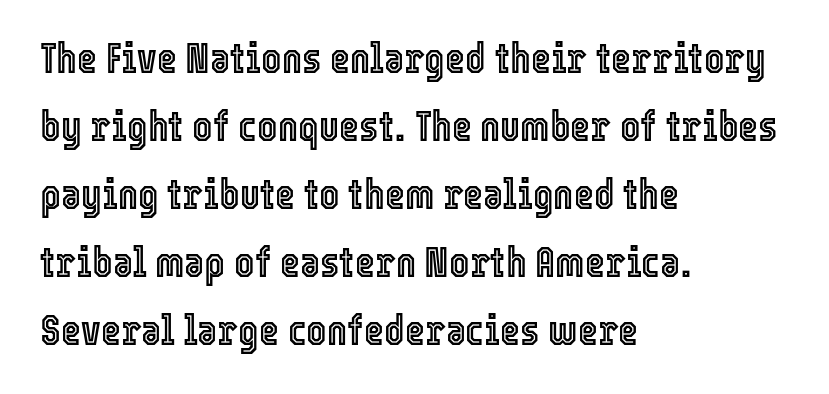
Q: Is the text italic (slanted)? A: No, it is upright.
Q: Is the text underlined? A: No.
Q: How is the paragraph aligned? A: Left-aligned.
Q: Is the spacing between letters normal or unusually wide? A: Normal.
Q: Is the spacing between lines tight, normal or loose? A: Normal.
Q: Width (condensed, normal, or wide)? A: Condensed.
Q: x-height? A: Medium.
Q: Monospaced? A: No.
